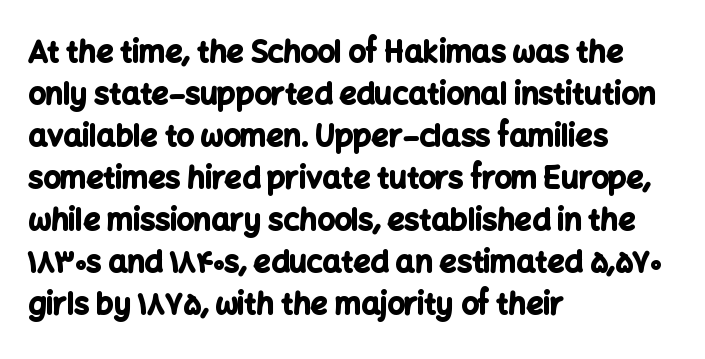
Q: Is the text bold? A: Yes.
Q: Is the text italic (slanted)? A: No, it is upright.
Q: Is the typeface a serif or a sans-serif typeface? A: Sans-serif.
Q: Is the text underlined? A: No.
Q: How is the paragraph aligned? A: Left-aligned.
Q: Is the spacing between letters normal or unusually wide? A: Normal.
Q: Is the spacing between lines tight, normal or loose? A: Normal.
Q: Width (condensed, normal, or wide)? A: Normal.
Q: Stroke contrast? A: Low.
Q: x-height? A: Medium.
Q: Monospaced? A: No.
